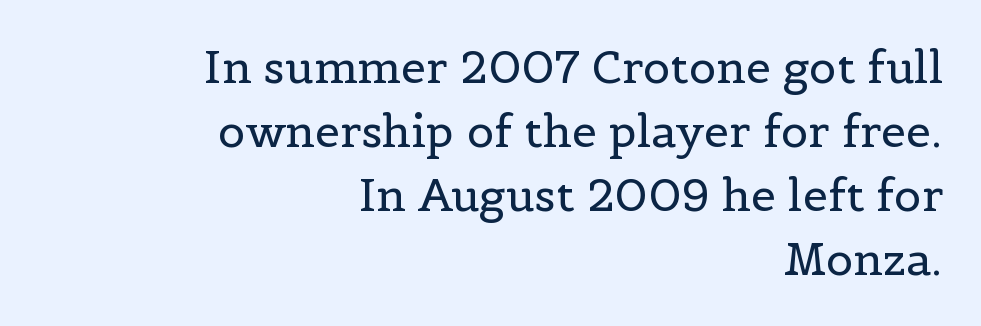
Q: Is the text bold? A: No.
Q: Is the text italic (slanted)? A: No, it is upright.
Q: Is the typeface a serif or a sans-serif typeface? A: Serif.
Q: Is the text underlined? A: No.
Q: How is the paragraph aligned? A: Right-aligned.
Q: Is the spacing between letters normal or unusually wide? A: Normal.
Q: Is the spacing between lines tight, normal or loose? A: Normal.
Q: Width (condensed, normal, or wide)? A: Normal.
Q: x-height? A: Medium.
Q: Monospaced? A: No.
